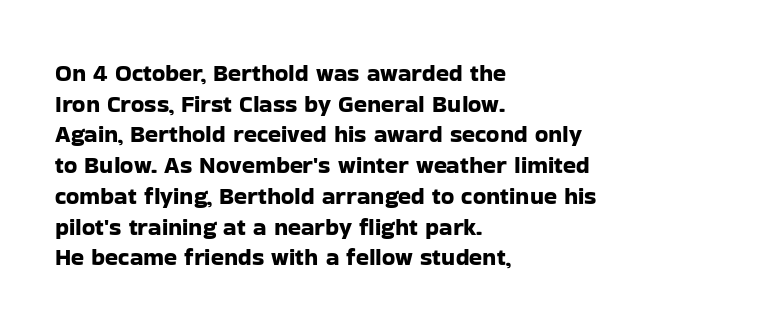
Q: Is the text italic (slanted)? A: No, it is upright.
Q: Is the text underlined? A: No.
Q: How is the paragraph aligned? A: Left-aligned.
Q: Is the spacing between letters normal or unusually wide? A: Normal.
Q: Is the spacing between lines tight, normal or loose? A: Normal.
